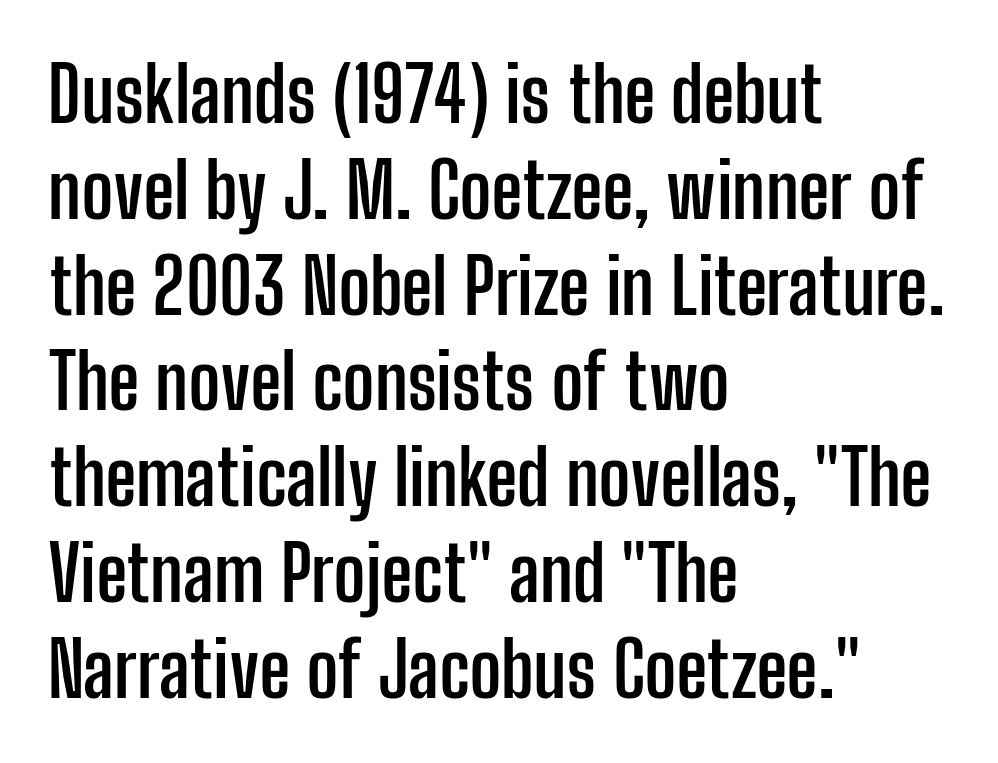
Q: Is the text bold? A: Yes.
Q: Is the text italic (slanted)? A: No, it is upright.
Q: Is the typeface a serif or a sans-serif typeface? A: Sans-serif.
Q: Is the text underlined? A: No.
Q: How is the paragraph aligned? A: Left-aligned.
Q: Is the spacing between letters normal or unusually wide? A: Normal.
Q: Is the spacing between lines tight, normal or loose? A: Normal.
Q: Width (condensed, normal, or wide)? A: Condensed.
Q: Stroke contrast? A: Low.
Q: x-height? A: Medium.
Q: Monospaced? A: No.
